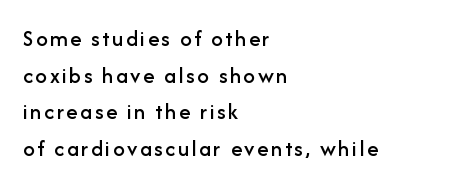
This sample keeps an unexceptional amount of space between lines. Ordinary non-slanted type is in use. Leftover space on each line is placed entirely after the last word. The string is rendered with underlining switched off.
